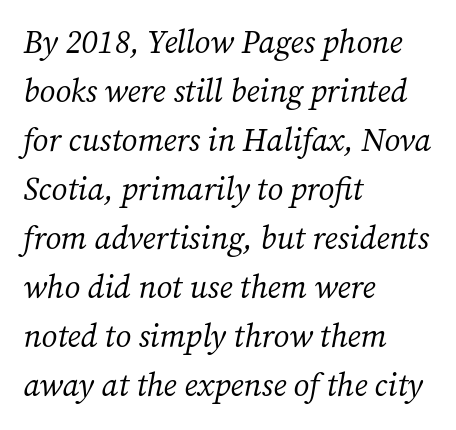
The image shows 32 px regular-weight serif type, italic (leaning right); set left-aligned, normal line spacing (1.53x), normal letter spacing, not underlined; medium stroke contrast and a medium x-height.
